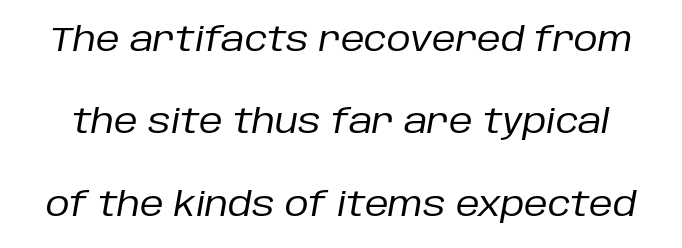
A bare baseline throughout the passage. Spacing verdict: proportional, widths tailored to each character. Interline gaps are noticeably wide in this sample. Between one letter and the next there's only the usual sliver of space. These lines were composed using italics.
